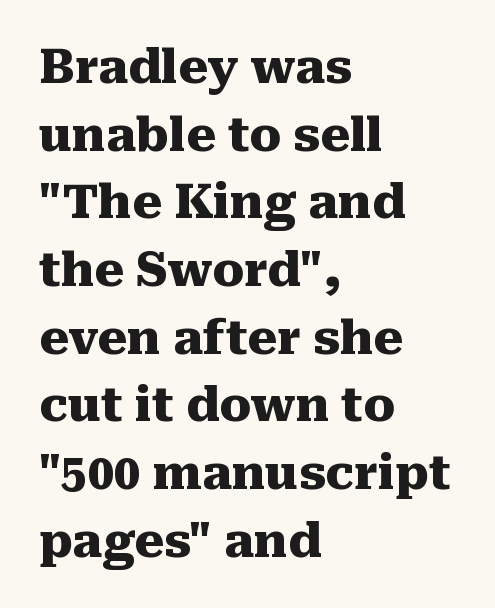
Students, note that the glyphs here touch the page at normal intervals. Is this a fixed-width face? No — the glyphs have proportional, varying widths. The glyphs in this specimen are seriffed. Heft: maximum for text — a bold. The space directly below the letters is spotless. The axis of the letterforms is exactly vertical.
